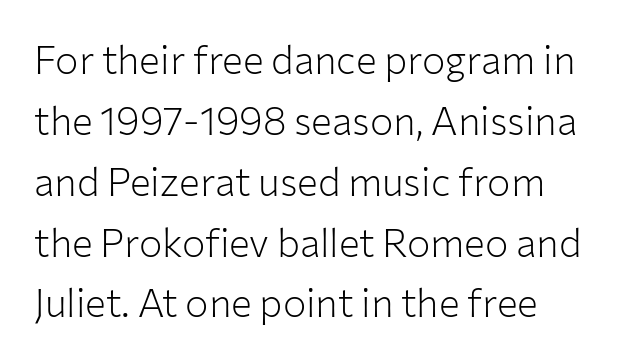
Q: Is the text bold? A: No.
Q: Is the text italic (slanted)? A: No, it is upright.
Q: Is the typeface a serif or a sans-serif typeface? A: Sans-serif.
Q: Is the text underlined? A: No.
Q: How is the paragraph aligned? A: Left-aligned.
Q: Is the spacing between letters normal or unusually wide? A: Normal.
Q: Is the spacing between lines tight, normal or loose? A: Normal.
Q: Width (condensed, normal, or wide)? A: Normal.
Q: Stroke contrast? A: Low.
Q: x-height? A: Medium.
Q: Monospaced? A: No.
